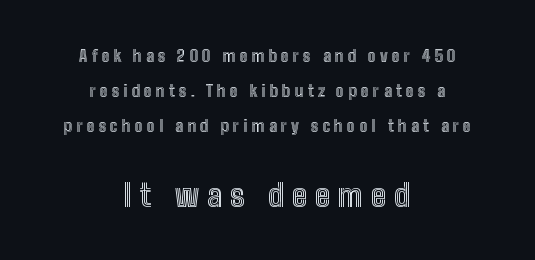
{"italic": "no", "width": "condensed", "x_height": "medium", "monospaced": "no", "underline": "no", "align": "center", "line_spacing": "loose", "line_spacing_ratio": 2.19, "letter_spacing": "wide", "letter_spacing_em": 0.26, "larger_block": "second", "size_ratio": 1.94, "glyph_px": 31}
